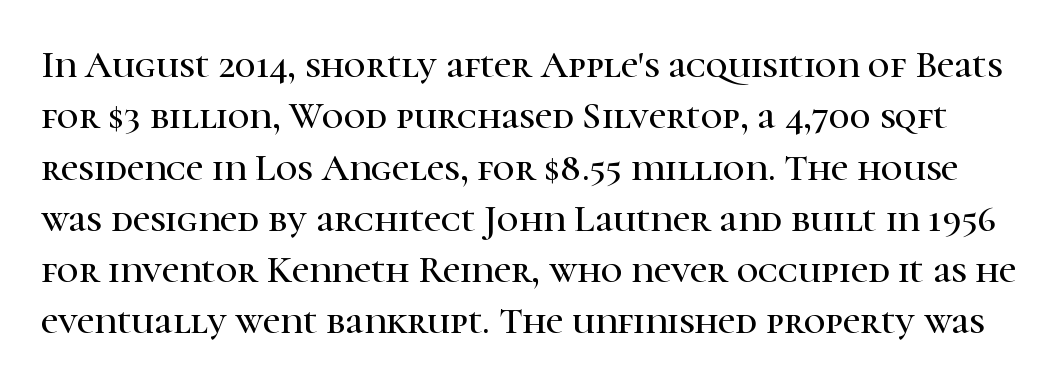
The area under the type is left untouched. The face used here is rendered with its standard letterfit. The type family on display is of the serif kind. Do the characters align in a grid? No, the font is proportional. In terms of posture, this sample is upright. The designer left line spacing at the default.
